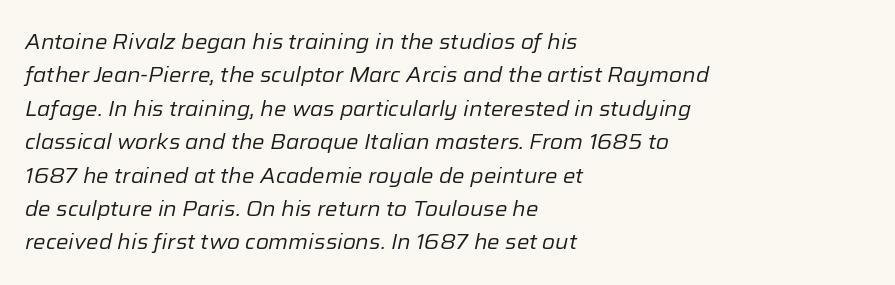
The image shows 21 px text type, italic (leaning right); set left-aligned, normal line spacing (1.59x), normal letter spacing, not underlined.
